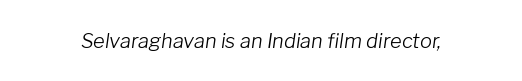
Type without underlining. This rendering leaves character spacing at its baseline value. Each stroke keeps to a modest, everyday thickness or less. There's an unmistakable incline to the writing here.
